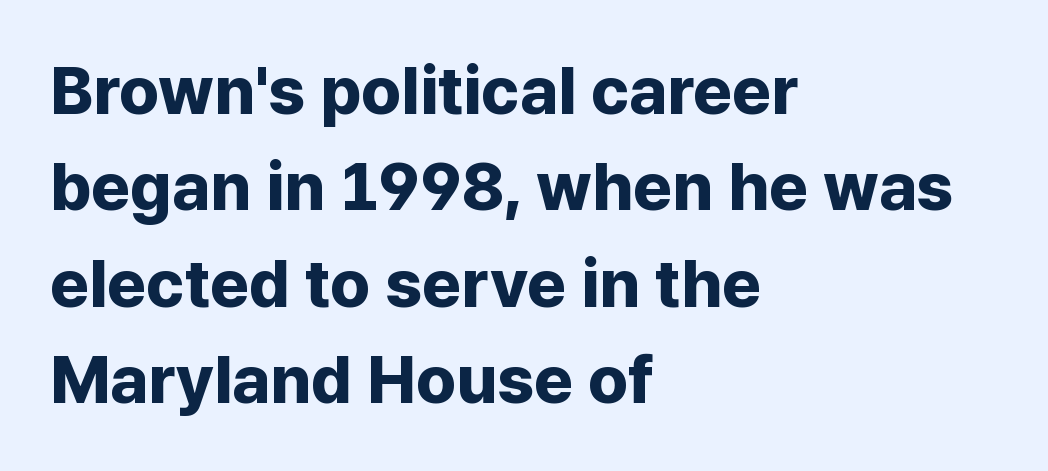
{"serif": "no", "italic": "no", "bold": "yes", "weight": "bold", "width": "normal", "stroke_contrast": "low", "x_height": "medium", "monospaced": "no", "underline": "no", "align": "left", "line_spacing": "normal", "line_spacing_ratio": 1.44, "letter_spacing": "normal", "letter_spacing_em": 0.0, "glyph_px": 67}
